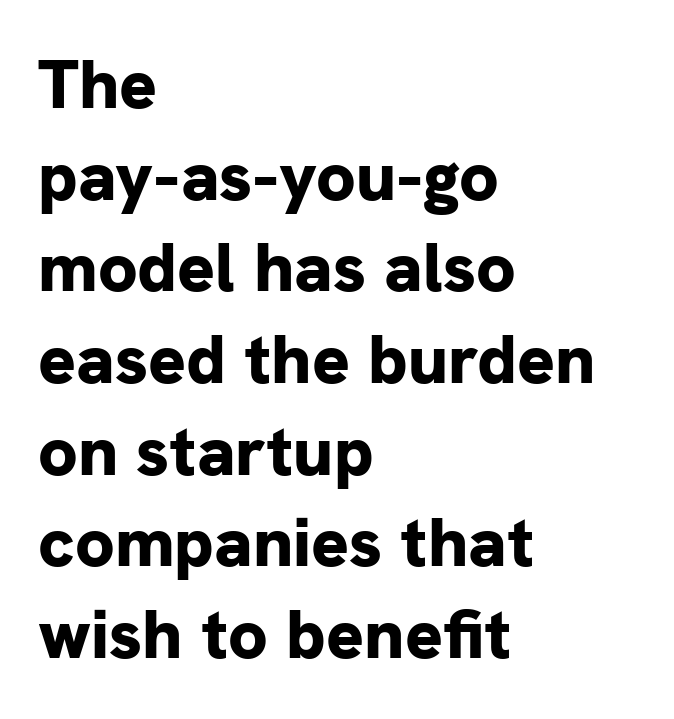
Q: Is the text bold? A: Yes.
Q: Is the text italic (slanted)? A: No, it is upright.
Q: Is the typeface a serif or a sans-serif typeface? A: Sans-serif.
Q: Is the text underlined? A: No.
Q: How is the paragraph aligned? A: Left-aligned.
Q: Is the spacing between letters normal or unusually wide? A: Normal.
Q: Is the spacing between lines tight, normal or loose? A: Normal.
Q: Width (condensed, normal, or wide)? A: Normal.
Q: Stroke contrast? A: Low.
Q: x-height? A: Medium.
Q: Monospaced? A: No.
